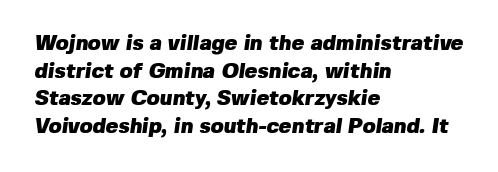
Notice how the passage keeps a crisp vertical edge on the left only. The space between consecutive lines is moderate. Pretty heavy lettering here — definitely bold. Spacing between characters is what you'd get straight out of the box. Beneath every word, the page is bare.
